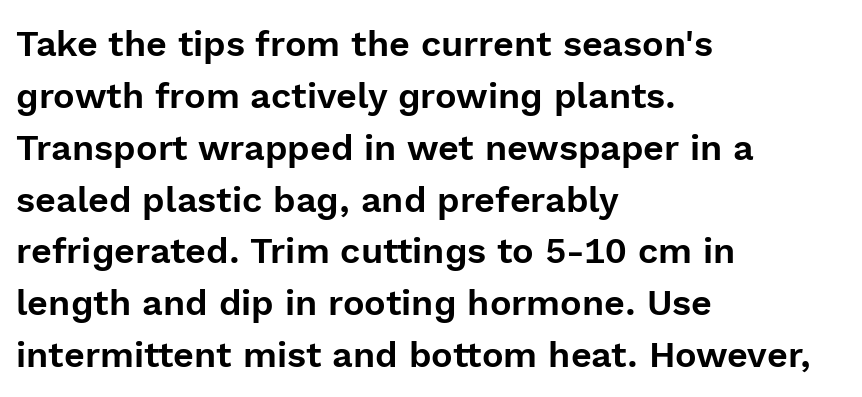
Q: Is the text italic (slanted)? A: No, it is upright.
Q: Is the typeface a serif or a sans-serif typeface? A: Sans-serif.
Q: Is the text underlined? A: No.
Q: How is the paragraph aligned? A: Left-aligned.
Q: Is the spacing between letters normal or unusually wide? A: Normal.
Q: Is the spacing between lines tight, normal or loose? A: Normal.
Q: Width (condensed, normal, or wide)? A: Normal.
Q: x-height? A: Medium.
Q: Monospaced? A: No.
